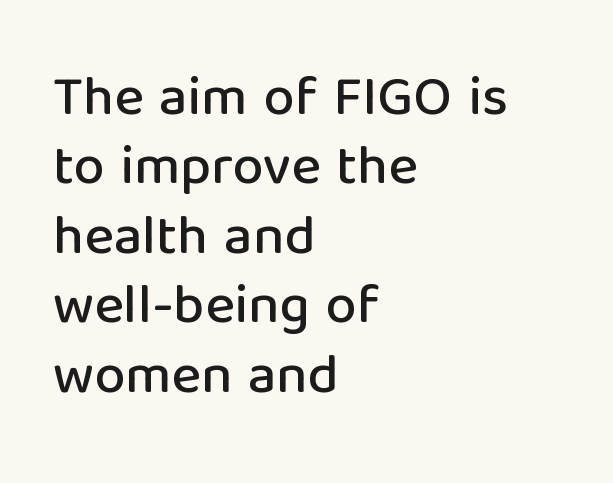
The image shows 56 px sans-serif type, upright; set left-aligned, line spacing 1.24x, normal letter spacing, not underlined; low stroke contrast and a medium x-height.
